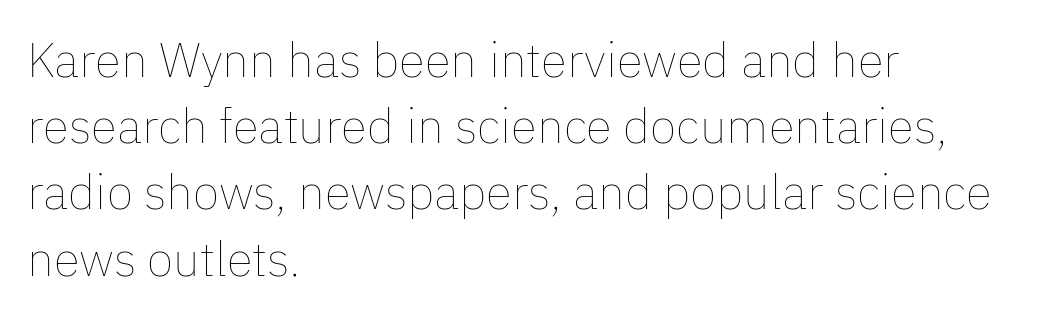
Q: Is the text bold? A: No.
Q: Is the text italic (slanted)? A: No, it is upright.
Q: Is the text underlined? A: No.
Q: How is the paragraph aligned? A: Left-aligned.
Q: Is the spacing between letters normal or unusually wide? A: Normal.
Q: Is the spacing between lines tight, normal or loose? A: Normal.
Q: Width (condensed, normal, or wide)? A: Normal.
Q: Stroke contrast? A: Low.
Q: x-height? A: Medium.
Q: Monospaced? A: No.
